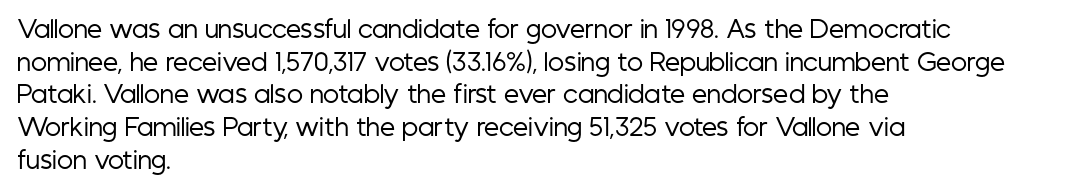
{"italic": "no", "bold": "no", "underline": "no", "align": "left", "line_spacing": "normal", "line_spacing_ratio": 1.36, "letter_spacing": "normal", "letter_spacing_em": 0.0, "glyph_px": 24}
